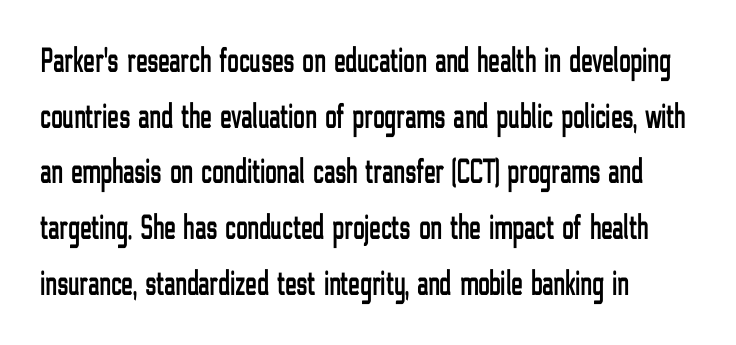
Q: Is the text italic (slanted)? A: No, it is upright.
Q: Is the typeface a serif or a sans-serif typeface? A: Sans-serif.
Q: Is the text underlined? A: No.
Q: How is the paragraph aligned? A: Left-aligned.
Q: Is the spacing between letters normal or unusually wide? A: Normal.
Q: Is the spacing between lines tight, normal or loose? A: Normal.
Q: Width (condensed, normal, or wide)? A: Condensed.
Q: Stroke contrast? A: Low.
Q: x-height? A: Medium.
Q: Monospaced? A: No.
